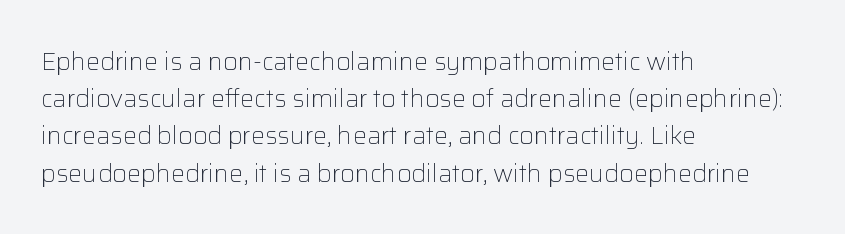
Each new line begins a customary step beneath the previous one. In CSS terms this would be text-align: left. Every character sits straight up, as roman type does. Inter-character spacing is left at the font's built-in metrics.
